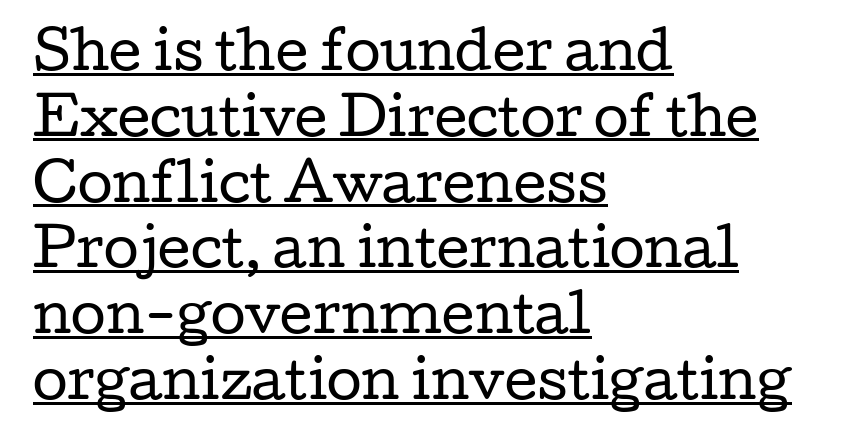
The image shows 51 px regular-weight, wide serif type, upright; set left-aligned, normal line spacing (1.29x), normal letter spacing, underlined; low stroke contrast and a medium x-height.
